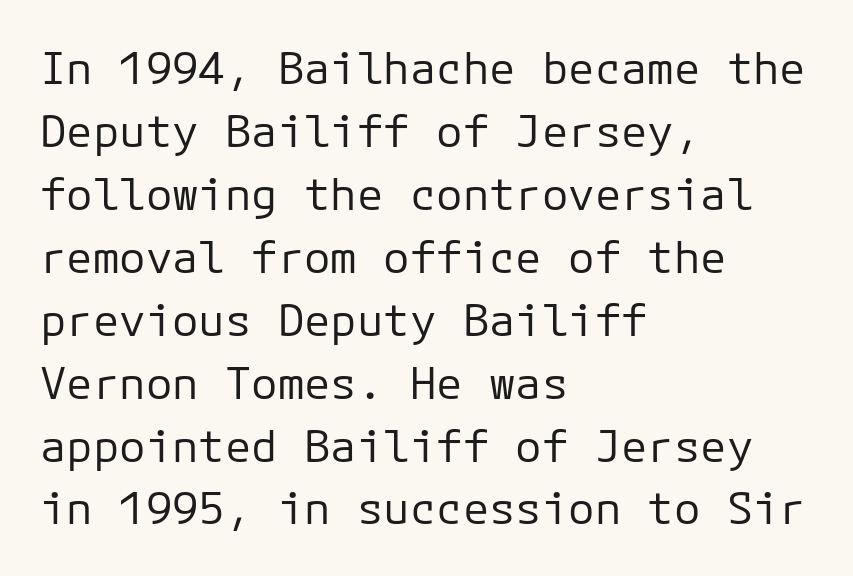
Q: Is the text bold? A: No.
Q: Is the text italic (slanted)? A: No, it is upright.
Q: Is the typeface a serif or a sans-serif typeface? A: Sans-serif.
Q: Is the text underlined? A: No.
Q: How is the paragraph aligned? A: Left-aligned.
Q: Is the spacing between letters normal or unusually wide? A: Normal.
Q: Is the spacing between lines tight, normal or loose? A: Normal.
Q: Width (condensed, normal, or wide)? A: Normal.
Q: Stroke contrast? A: Low.
Q: x-height? A: Medium.
Q: Monospaced? A: Yes.
